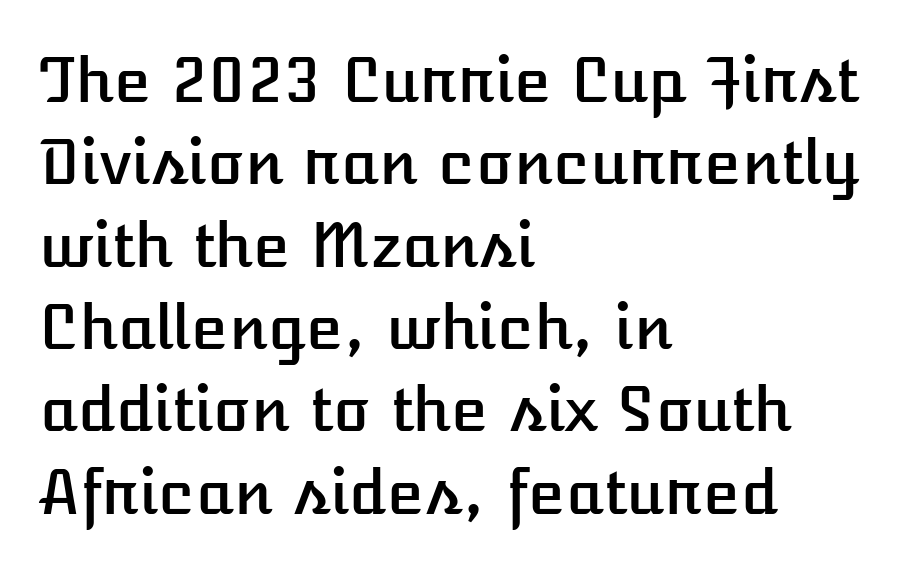
The image shows 61 px text type, upright; set left-aligned, normal line spacing (1.35x), normal letter spacing, not underlined; low stroke contrast and a medium x-height.
